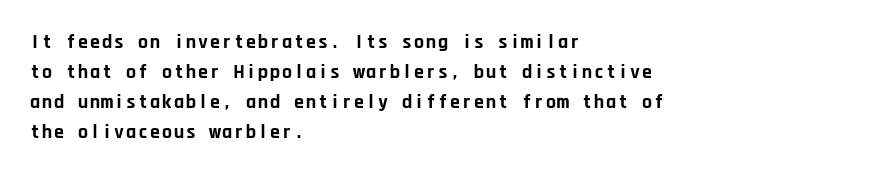
Q: Is the text bold? A: Yes.
Q: Is the text italic (slanted)? A: No, it is upright.
Q: Is the text underlined? A: No.
Q: How is the paragraph aligned? A: Left-aligned.
Q: Is the spacing between letters normal or unusually wide? A: Normal.
Q: Is the spacing between lines tight, normal or loose? A: Normal.
